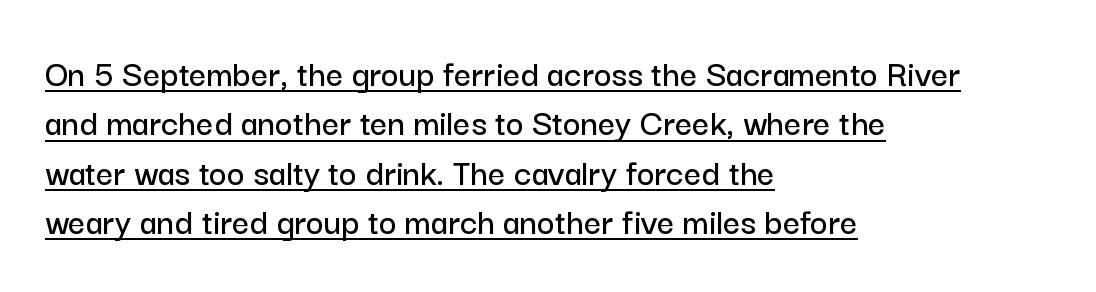
{"serif": "no", "italic": "no", "width": "normal", "stroke_contrast": "low", "x_height": "medium", "monospaced": "no", "underline": "yes", "align": "left", "line_spacing": "normal", "line_spacing_ratio": 1.3, "letter_spacing": "normal", "letter_spacing_em": 0.0, "glyph_px": 38}
